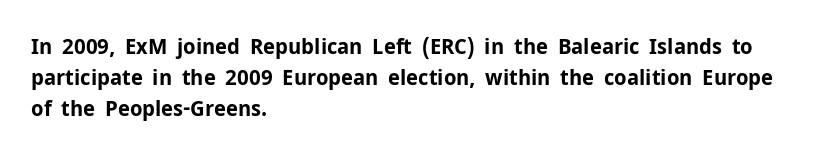
In CSS terms this would be text-align: left. Baseline-to-baseline distance is the conventional proportion of letter height. Notice how the stems are strictly vertical — no italics here. The space beneath each line is pristine and unruled. Spacing between characters is what you'd get straight out of the box. The passage shown is emphatically bold.
